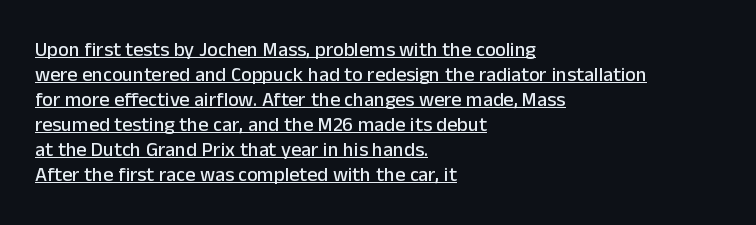
Q: Is the text italic (slanted)? A: No, it is upright.
Q: Is the text underlined? A: Yes.
Q: How is the paragraph aligned? A: Left-aligned.
Q: Is the spacing between letters normal or unusually wide? A: Normal.
Q: Is the spacing between lines tight, normal or loose? A: Normal.
